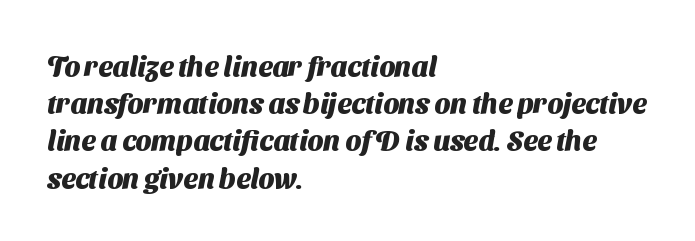
Q: Is the text bold? A: Yes.
Q: Is the typeface a serif or a sans-serif typeface? A: Sans-serif.
Q: Is the text underlined? A: No.
Q: How is the paragraph aligned? A: Left-aligned.
Q: Is the spacing between letters normal or unusually wide? A: Normal.
Q: Is the spacing between lines tight, normal or loose? A: Normal.
Q: Width (condensed, normal, or wide)? A: Normal.
Q: Stroke contrast? A: Medium.
Q: x-height? A: Medium.
Q: Monospaced? A: No.
